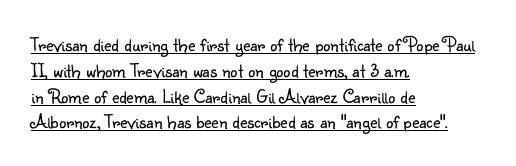
{"italic": "no", "bold": "no", "underline": "yes", "align": "left", "line_spacing": "normal", "line_spacing_ratio": 1.29, "letter_spacing": "normal", "letter_spacing_em": 0.0, "glyph_px": 20}
